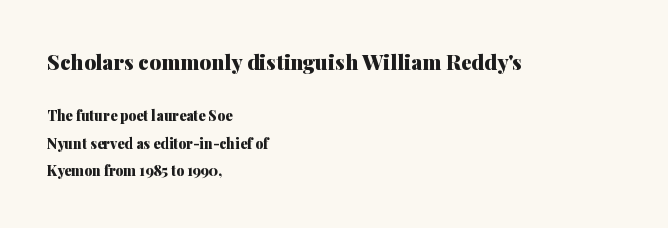
Interline gaps are noticeably wide in this sample. Stroke thickness is high; the sample reads as a true bold. Casual observation: everything's shoved over to the left. Size hierarchy here favors the leading block over the trailing one.
